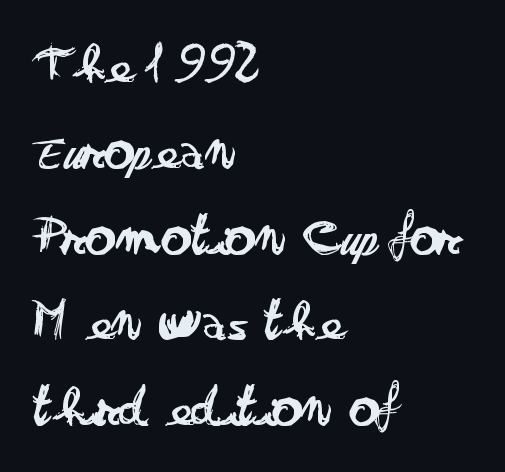
{"serif": "no", "italic": "no", "bold": "no", "weight": "regular", "width": "wide", "stroke_contrast": "low", "x_height": "small", "monospaced": "no", "underline": "no", "align": "left", "line_spacing": "normal", "line_spacing_ratio": 1.43, "letter_spacing": "normal", "letter_spacing_em": 0.0, "glyph_px": 60}
